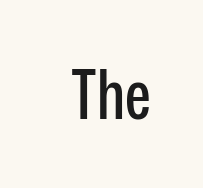
Q: Is the text italic (slanted)? A: No, it is upright.
Q: Is the typeface a serif or a sans-serif typeface? A: Sans-serif.
Q: Is the text underlined? A: No.
Q: Is the spacing between letters normal or unusually wide? A: Normal.
Q: Width (condensed, normal, or wide)? A: Condensed.
Q: Stroke contrast? A: Low.
Q: x-height? A: Medium.
Q: Monospaced? A: No.
